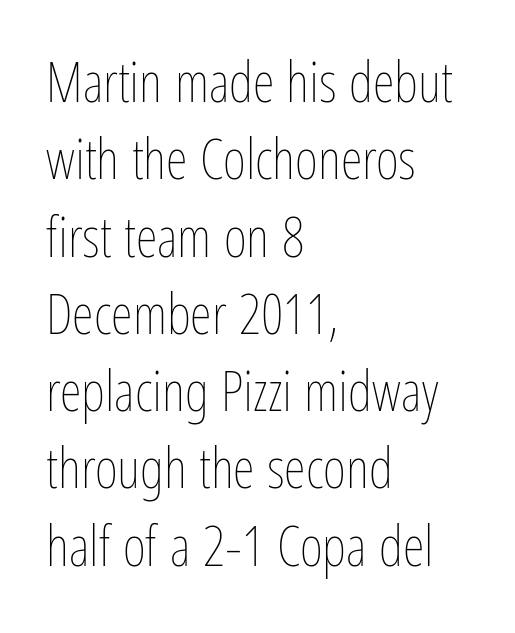
In terms of posture, this sample is upright. In terms of letterspacing, this is plain default setting. You could not count columns in this text — the font is proportionally spaced. Leading matches the norm, producing a regular column. Horizontally, the lines are justified to the leading edge only.
